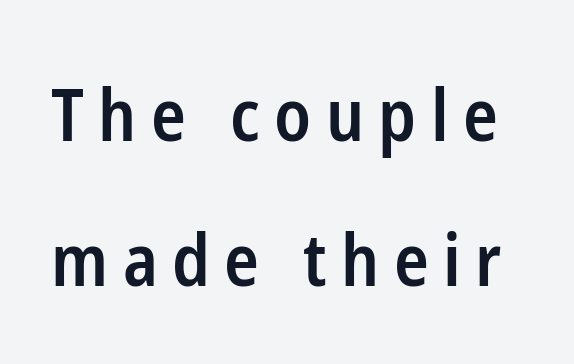
{"serif": "no", "italic": "no", "bold": "semi", "weight": "semibold", "width": "condensed", "stroke_contrast": "low", "x_height": "medium", "monospaced": "no", "underline": "no", "line_spacing": "loose", "line_spacing_ratio": 2.02, "letter_spacing": "wide", "letter_spacing_em": 0.2, "glyph_px": 72}
